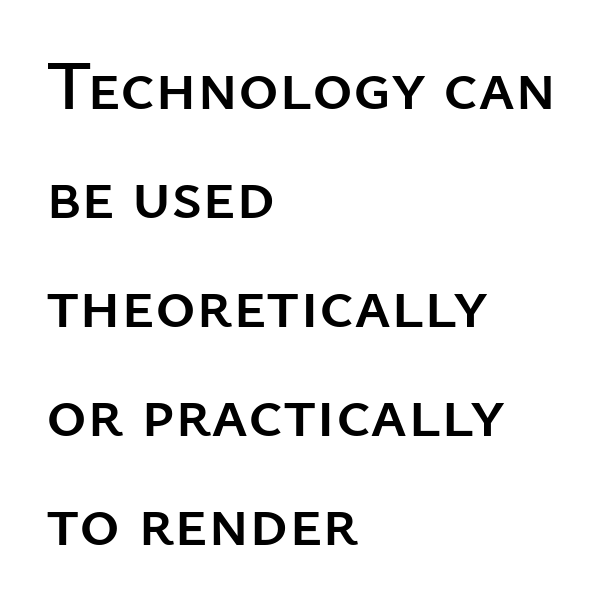
Q: Is the text italic (slanted)? A: No, it is upright.
Q: Is the typeface a serif or a sans-serif typeface? A: Sans-serif.
Q: Is the text underlined? A: No.
Q: How is the paragraph aligned? A: Left-aligned.
Q: Is the spacing between letters normal or unusually wide? A: Normal.
Q: Is the spacing between lines tight, normal or loose? A: Normal.
Q: Width (condensed, normal, or wide)? A: Normal.
Q: Stroke contrast? A: Low.
Q: x-height? A: Medium.
Q: Monospaced? A: No.
